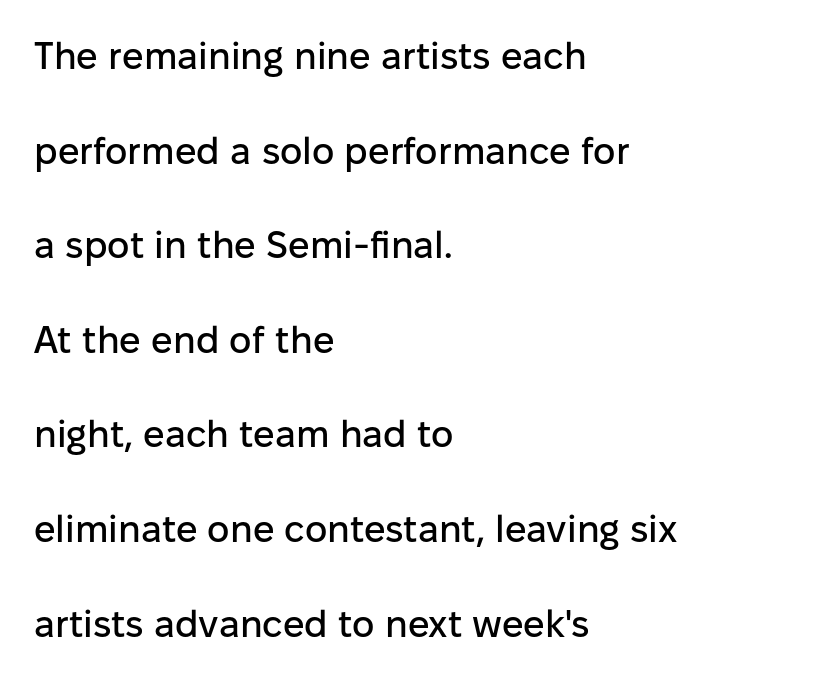
The image shows 38 px sans-serif type, upright; set left-aligned, loose line spacing (2.49x), normal letter spacing, not underlined; low stroke contrast and a medium x-height.
